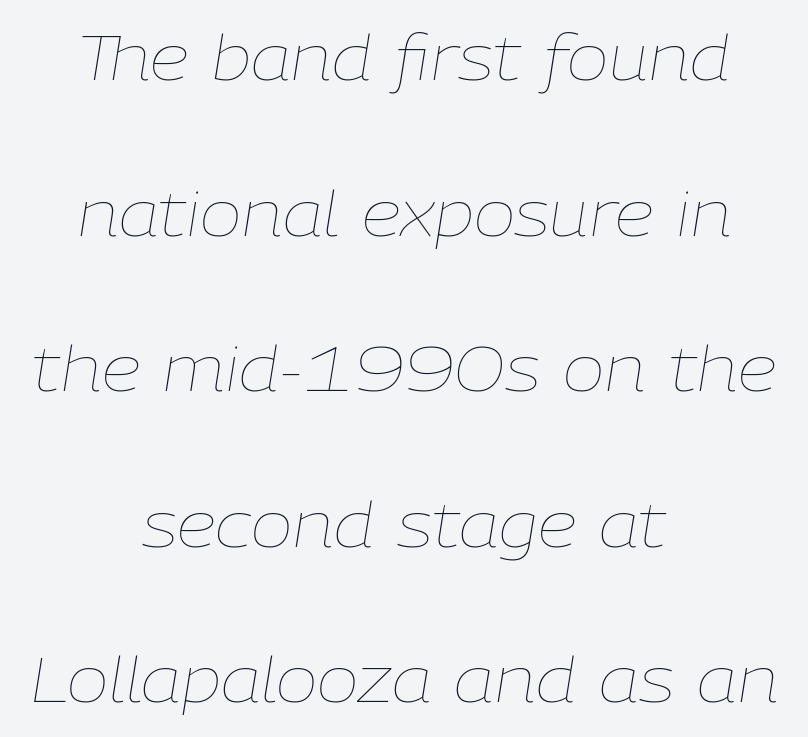
The line-height multiplier appears high, well above default. The strip under each line holds only bare page. The whitespace from short lines is split evenly between both sides. There is no visible air inserted between adjacent glyphs. The font is comparable to plain body text, perhaps lighter.
